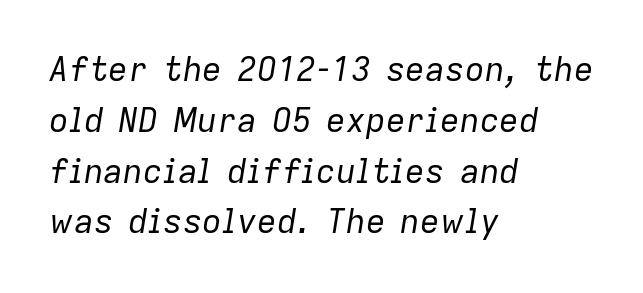
{"italic": "yes", "lean": "right", "slant_degrees": 9, "bold": "no", "weight": "regular", "width": "normal", "stroke_contrast": "low", "x_height": "medium", "monospaced": "no", "underline": "no", "align": "left", "line_spacing": "normal", "line_spacing_ratio": 1.54, "letter_spacing": "normal", "letter_spacing_em": 0.0, "glyph_px": 33}
